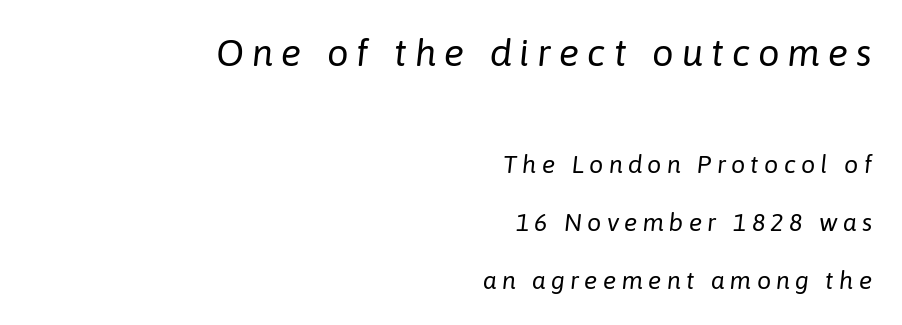
Q: Is the text bold? A: No.
Q: Is the text italic (slanted)? A: Yes, it leans right by about 6 degrees.
Q: Is the text underlined? A: No.
Q: How is the paragraph aligned? A: Right-aligned.
Q: Is the spacing between letters normal or unusually wide? A: Unusually wide.
Q: Is the spacing between lines tight, normal or loose? A: Loose.
Q: Which block of text is set in a larger size, the first (top) or the second (bottom)? A: The first (top) one.
Q: Width (condensed, normal, or wide)? A: Normal.
Q: Stroke contrast? A: Low.
Q: x-height? A: Medium.
Q: Monospaced? A: No.
